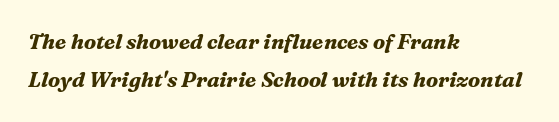
The image shows 21 px bold type, italic (leaning right); set left-aligned, line spacing 1.82x, normal letter spacing, not underlined.
